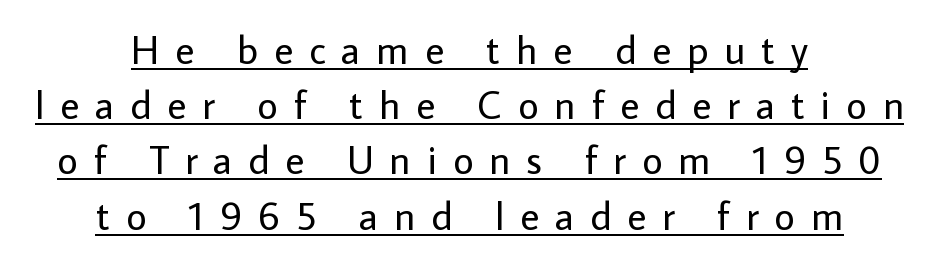
The image shows 40 px regular-weight sans-serif type, upright; set centered, normal line spacing (1.38x), unusually wide letter spacing (+0.4 em), underlined; low stroke contrast and a medium x-height.
